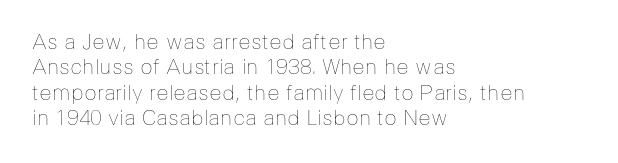
{"italic": "no", "bold": "no", "underline": "no", "align": "left", "line_spacing_ratio": 1.21, "letter_spacing": "normal", "letter_spacing_em": 0.0, "glyph_px": 21}
